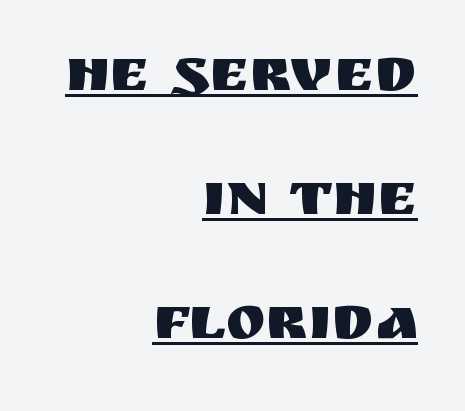
{"serif": "no", "italic": "no", "width": "normal", "stroke_contrast": "medium", "x_height": "large", "monospaced": "no", "underline": "yes", "align": "right", "line_spacing": "loose", "line_spacing_ratio": 2.07, "letter_spacing": "normal", "letter_spacing_em": 0.0, "glyph_px": 60}
